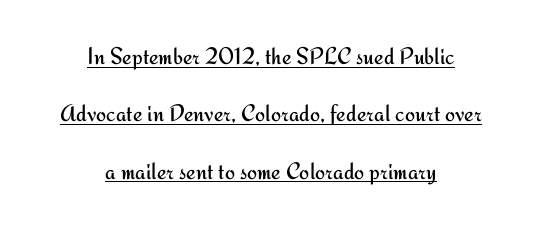
The image shows 24 px text type, upright; set centered, loose line spacing (2.39x), normal letter spacing, underlined.
